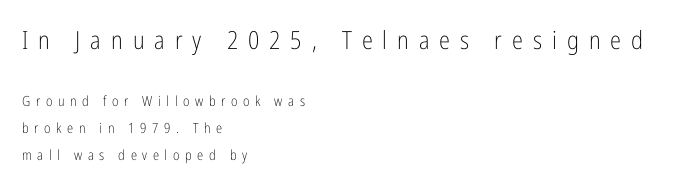
The image shows 25 px text type, upright; set left-aligned, loose line spacing (1.95x), unusually wide letter spacing (+0.4 em), not underlined; the first (top) block is 1.79x larger.
